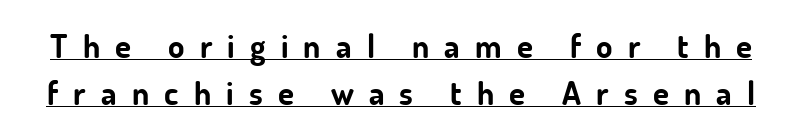
{"serif": "no", "italic": "no", "bold": "yes", "weight": "bold", "width": "normal", "stroke_contrast": "low", "x_height": "small", "monospaced": "no", "underline": "yes", "line_spacing": "normal", "line_spacing_ratio": 1.41, "letter_spacing": "wide", "letter_spacing_em": 0.46, "glyph_px": 33}
